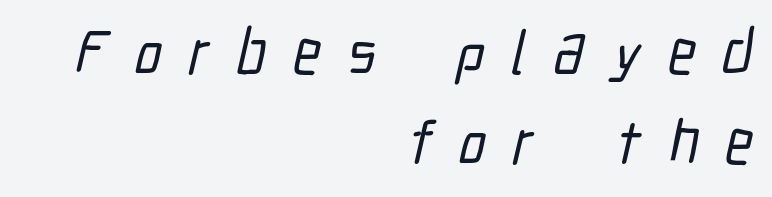
Q: Is the typeface a serif or a sans-serif typeface? A: Sans-serif.
Q: Is the text underlined? A: No.
Q: How is the paragraph aligned? A: Right-aligned.
Q: Is the spacing between letters normal or unusually wide? A: Unusually wide.
Q: Is the spacing between lines tight, normal or loose? A: Normal.
Q: Width (condensed, normal, or wide)? A: Condensed.
Q: Stroke contrast? A: Low.
Q: x-height? A: Medium.
Q: Monospaced? A: No.
